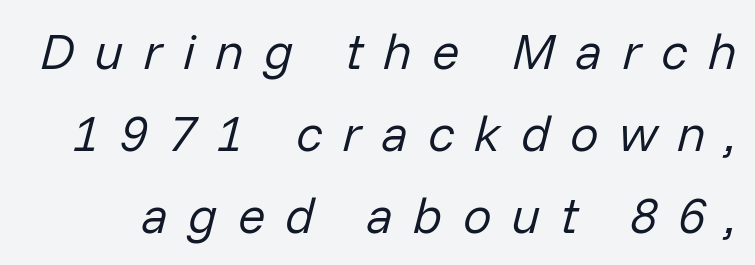
Q: Is the text bold? A: No.
Q: Is the text italic (slanted)? A: Yes, it leans right by about 14 degrees.
Q: Is the text underlined? A: No.
Q: Is the spacing between letters normal or unusually wide? A: Unusually wide.
Q: Is the spacing between lines tight, normal or loose? A: Normal.
Q: Width (condensed, normal, or wide)? A: Normal.
Q: Stroke contrast? A: Low.
Q: x-height? A: Medium.
Q: Monospaced? A: No.
